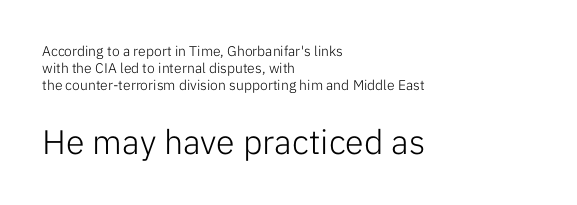
Q: Is the text bold? A: No.
Q: Is the text italic (slanted)? A: No, it is upright.
Q: Is the typeface a serif or a sans-serif typeface? A: Sans-serif.
Q: Is the text underlined? A: No.
Q: How is the paragraph aligned? A: Left-aligned.
Q: Is the spacing between letters normal or unusually wide? A: Normal.
Q: Which block of text is set in a larger size, the first (top) or the second (bottom)? A: The second (bottom) one.
Q: Width (condensed, normal, or wide)? A: Normal.
Q: Stroke contrast? A: Low.
Q: x-height? A: Medium.
Q: Monospaced? A: No.
